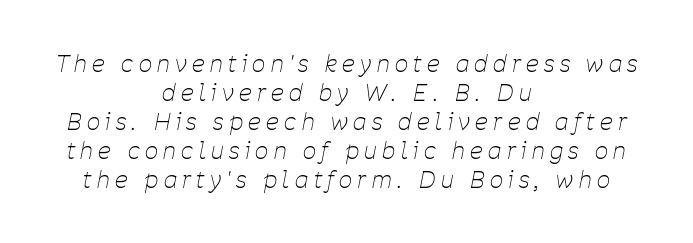
{"italic": "yes", "lean": "right", "slant_degrees": 11, "bold": "no", "underline": "no", "align": "center", "line_spacing": "normal", "line_spacing_ratio": 1.26, "letter_spacing": "wide", "letter_spacing_em": 0.24, "glyph_px": 23}
